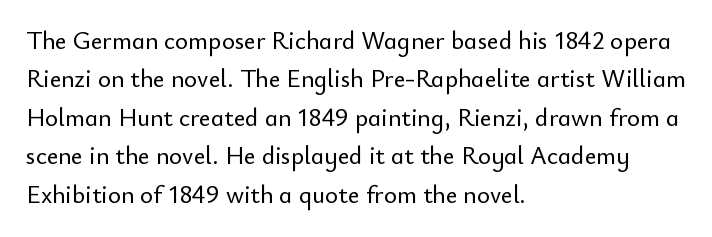
These lines stack with their left ends in a neat column. This is the regular roman posture of the typeface. Leading matches the norm, producing a regular column. No extra tracking has been applied to these lines. Type without underlining.
